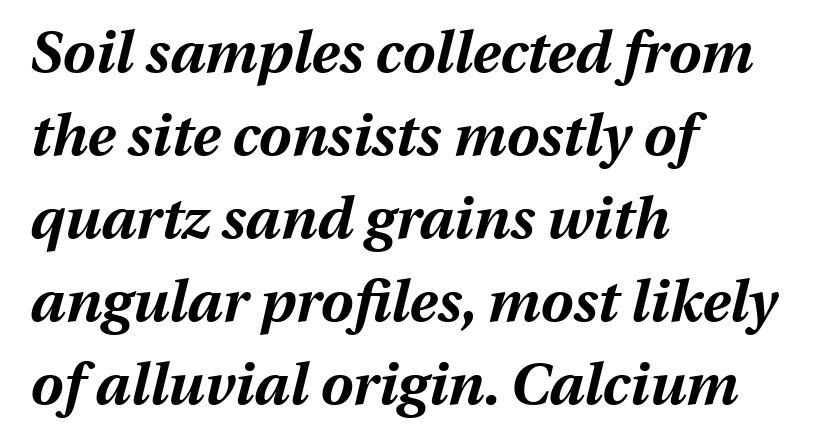
Q: Is the text bold? A: Yes.
Q: Is the text italic (slanted)? A: Yes, it leans right by about 13 degrees.
Q: Is the text underlined? A: No.
Q: How is the paragraph aligned? A: Left-aligned.
Q: Is the spacing between letters normal or unusually wide? A: Normal.
Q: Is the spacing between lines tight, normal or loose? A: Normal.
Q: Width (condensed, normal, or wide)? A: Normal.
Q: Stroke contrast? A: Medium.
Q: x-height? A: Medium.
Q: Monospaced? A: No.
